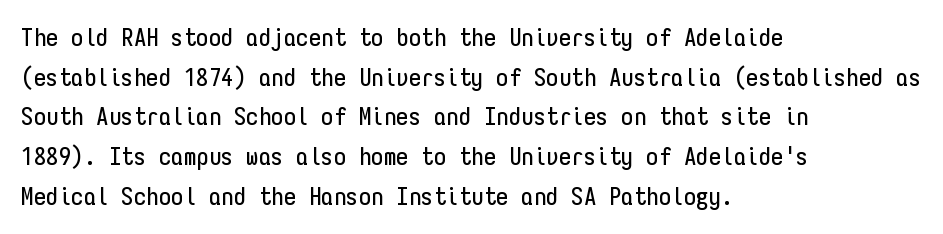
Q: Is the text italic (slanted)? A: No, it is upright.
Q: Is the text underlined? A: No.
Q: How is the paragraph aligned? A: Left-aligned.
Q: Is the spacing between letters normal or unusually wide? A: Normal.
Q: Is the spacing between lines tight, normal or loose? A: Normal.
